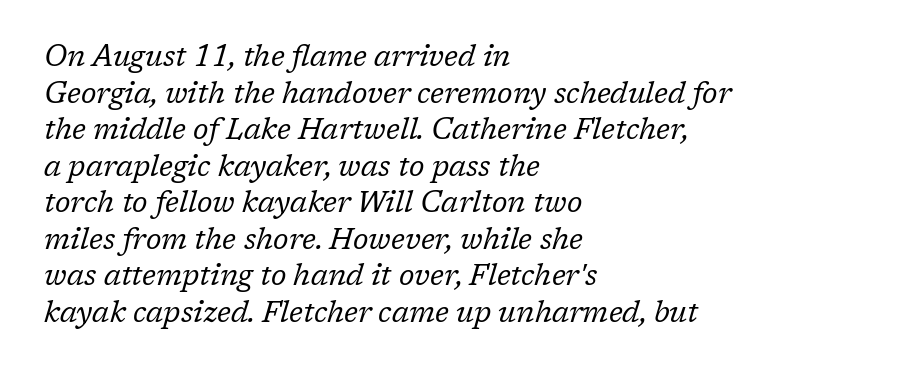
{"serif": "yes", "italic": "yes", "lean": "right", "slant_degrees": 17, "bold": "no", "weight": "regular", "width": "normal", "stroke_contrast": "low", "x_height": "medium", "monospaced": "no", "underline": "no", "align": "left", "line_spacing": "normal", "line_spacing_ratio": 1.26, "letter_spacing": "normal", "letter_spacing_em": 0.0, "glyph_px": 29}
